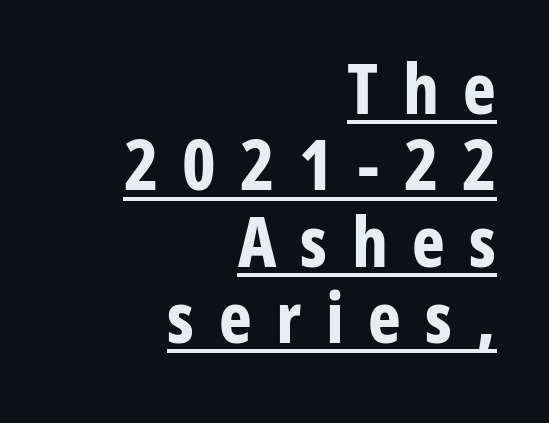
Q: Is the text bold? A: Yes.
Q: Is the text italic (slanted)? A: No, it is upright.
Q: Is the typeface a serif or a sans-serif typeface? A: Sans-serif.
Q: Is the text underlined? A: Yes.
Q: How is the paragraph aligned? A: Right-aligned.
Q: Is the spacing between letters normal or unusually wide? A: Unusually wide.
Q: Is the spacing between lines tight, normal or loose? A: Tight.
Q: Width (condensed, normal, or wide)? A: Condensed.
Q: Stroke contrast? A: Low.
Q: x-height? A: Medium.
Q: Monospaced? A: No.
